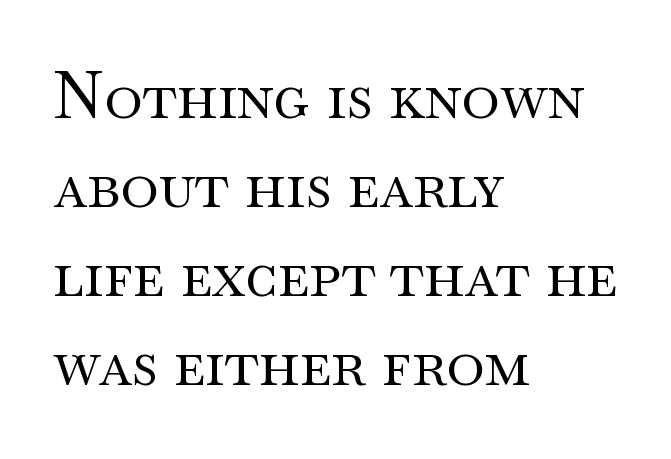
The image shows 65 px regular-weight, wide serif type, upright; set left-aligned, normal line spacing (1.37x), normal letter spacing, not underlined; medium stroke contrast and a small x-height.
